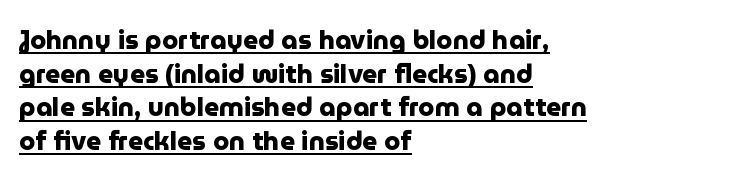
Q: Is the text bold? A: Yes.
Q: Is the text italic (slanted)? A: No, it is upright.
Q: Is the text underlined? A: Yes.
Q: How is the paragraph aligned? A: Left-aligned.
Q: Is the spacing between letters normal or unusually wide? A: Normal.
Q: Is the spacing between lines tight, normal or loose? A: Normal.
